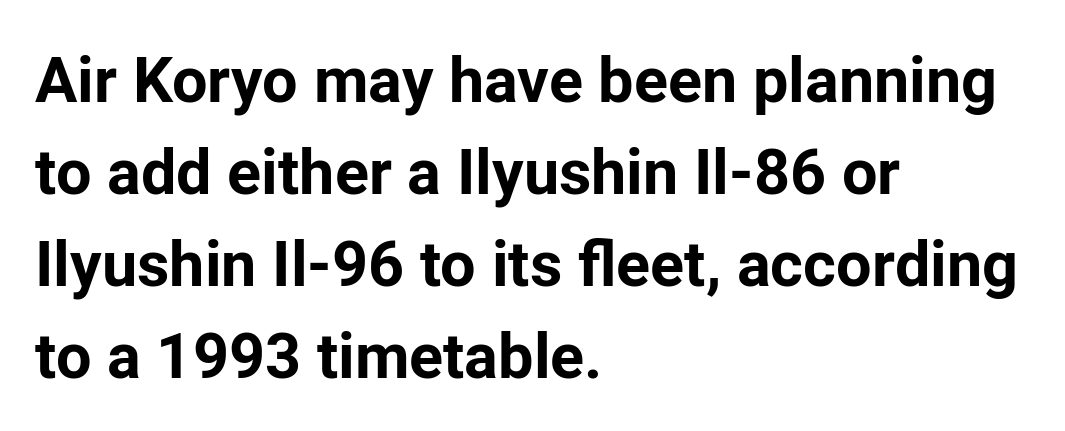
{"serif": "no", "italic": "no", "bold": "yes", "weight": "bold", "width": "normal", "stroke_contrast": "low", "x_height": "medium", "monospaced": "no", "underline": "no", "align": "left", "line_spacing": "normal", "line_spacing_ratio": 1.46, "letter_spacing": "normal", "letter_spacing_em": 0.0, "glyph_px": 63}
